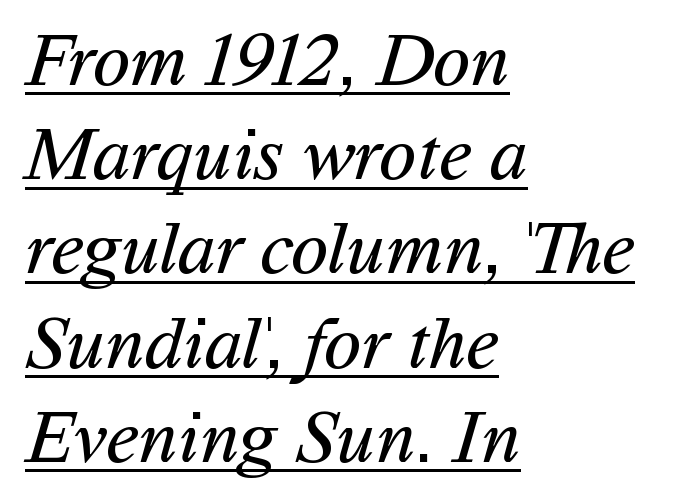
The image shows 76 px regular-weight sans-serif type; set left-aligned, line spacing 1.24x, normal letter spacing, underlined; medium stroke contrast and a medium x-height.
